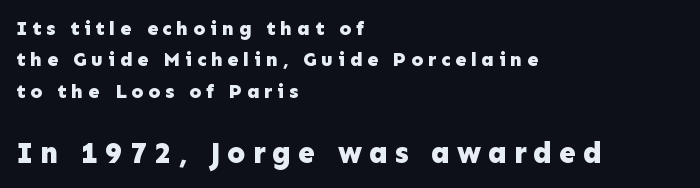
Leading matches the norm, producing a regular column. Visually the block forms a straight wall on the left and a jagged coastline on the right. The lower block of text is set noticeably larger than the block above it. The passage shown is typed in a proportional face where columns would drift. The type sits square on the baseline with zero lean.
